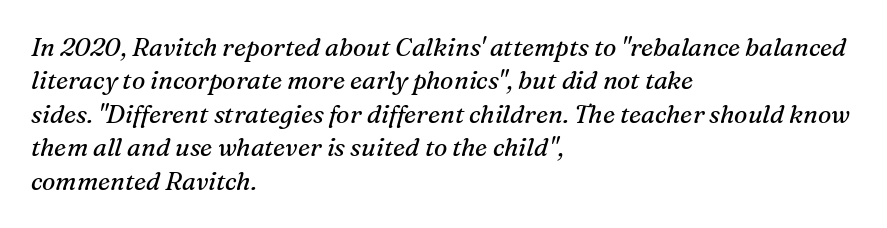
The image shows 25 px text type, italic (leaning right); set left-aligned, normal line spacing (1.34x), normal letter spacing, not underlined.
